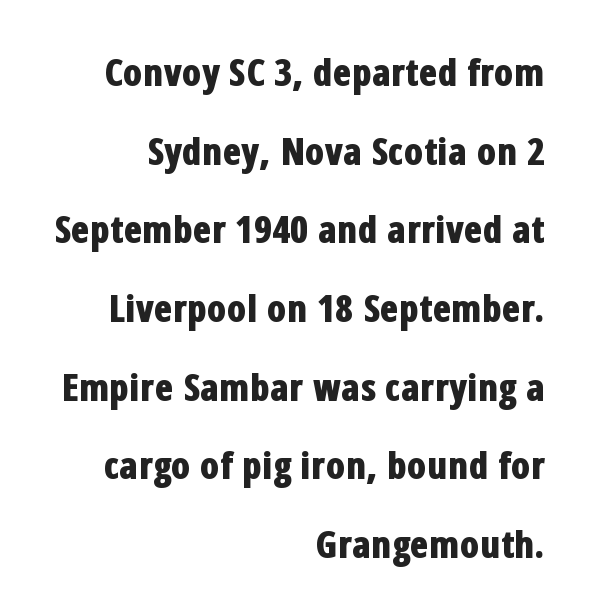
The image shows 38 px bold, condensed sans-serif type, upright; set right-aligned, loose line spacing (2.07x), normal letter spacing, not underlined; low stroke contrast and a medium x-height.
